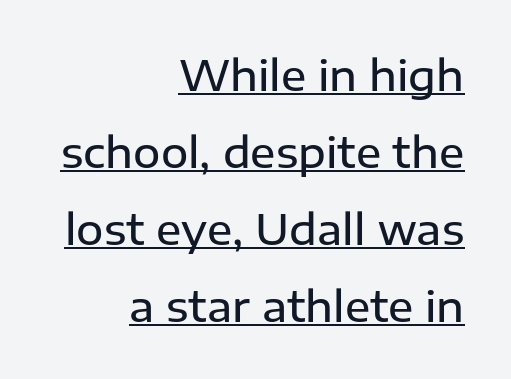
{"serif": "no", "italic": "no", "bold": "semi", "weight": "semibold", "width": "normal", "stroke_contrast": "low", "x_height": "medium", "monospaced": "no", "underline": "yes", "align": "right", "line_spacing_ratio": 1.83, "letter_spacing": "normal", "letter_spacing_em": 0.0, "glyph_px": 42}
